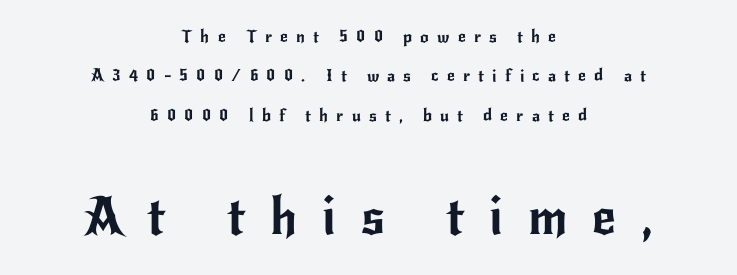
The image shows 52 px sans-serif type, upright; set centered, loose line spacing (2.31x), unusually wide letter spacing (+0.48 em), not underlined; the second (bottom) block is 3.06x larger; low stroke contrast and a small x-height.
